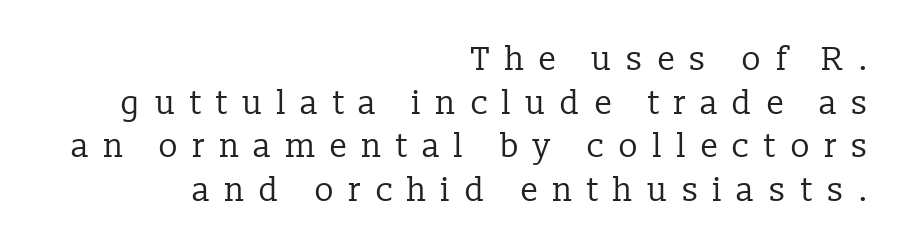
The leading is moderate, giving the passage an even texture. These lines are set flush right with a ragged left edge. Glyph-to-glyph distance is far greater than everyday printed text. A roman cut, with each character standing at attention.
